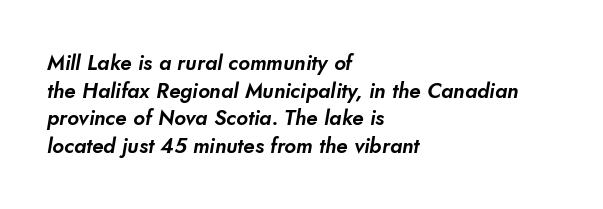
Q: Is the text underlined? A: No.
Q: How is the paragraph aligned? A: Left-aligned.
Q: Is the spacing between letters normal or unusually wide? A: Normal.
Q: Is the spacing between lines tight, normal or loose? A: Normal.
